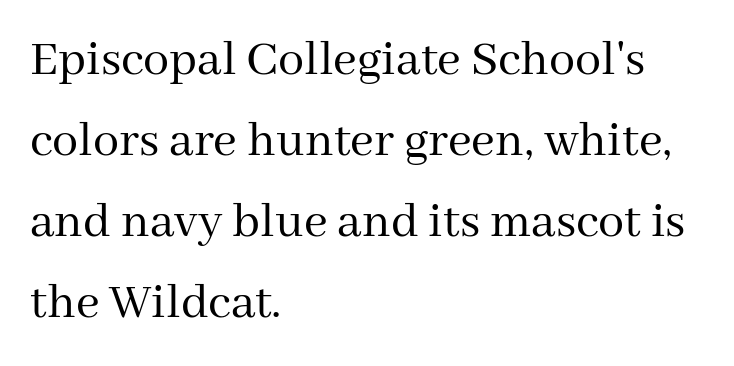
The image shows 52 px regular-weight serif type, upright; set left-aligned, normal line spacing (1.56x), normal letter spacing, not underlined; medium stroke contrast and a medium x-height.
